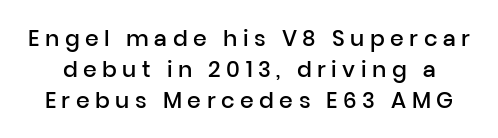
The image shows 22 px text type, upright; set normal line spacing (1.4x), unusually wide letter spacing (+0.25 em), not underlined.
